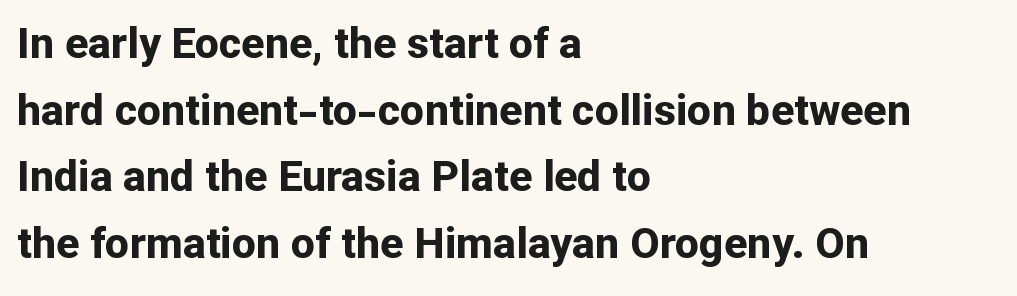
Q: Is the text bold? A: Yes.
Q: Is the text italic (slanted)? A: No, it is upright.
Q: Is the typeface a serif or a sans-serif typeface? A: Sans-serif.
Q: Is the text underlined? A: No.
Q: How is the paragraph aligned? A: Left-aligned.
Q: Is the spacing between letters normal or unusually wide? A: Normal.
Q: Is the spacing between lines tight, normal or loose? A: Normal.
Q: Width (condensed, normal, or wide)? A: Normal.
Q: Stroke contrast? A: Low.
Q: x-height? A: Medium.
Q: Monospaced? A: No.
